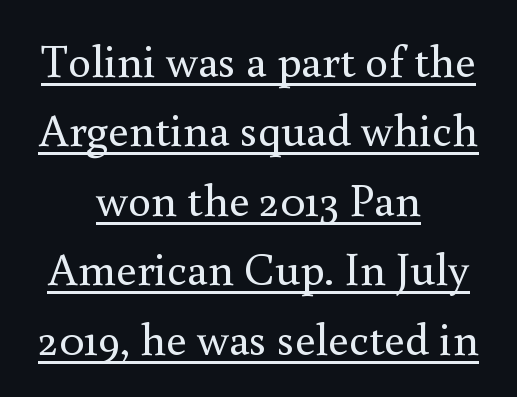
The image shows 46 px regular-weight serif type, upright; set centered, normal line spacing (1.51x), normal letter spacing, underlined; a small x-height.
